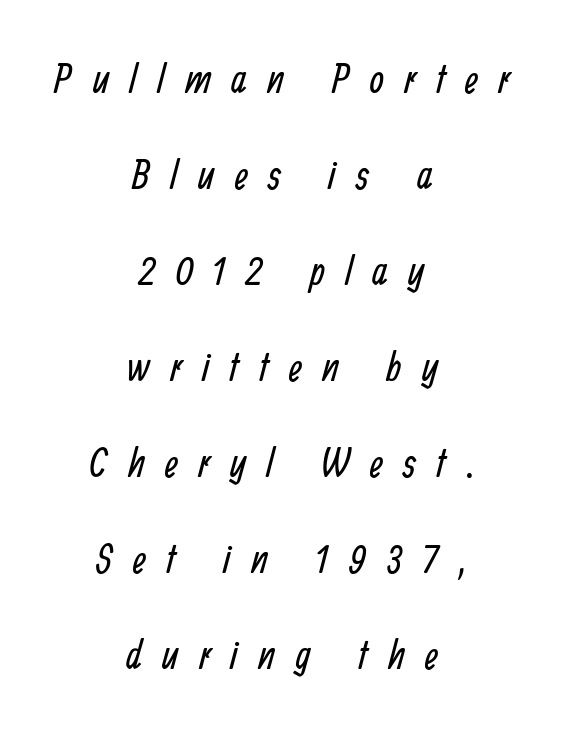
Q: Is the text bold? A: No.
Q: Is the typeface a serif or a sans-serif typeface? A: Sans-serif.
Q: Is the text underlined? A: No.
Q: How is the paragraph aligned? A: Centered.
Q: Is the spacing between letters normal or unusually wide? A: Unusually wide.
Q: Is the spacing between lines tight, normal or loose? A: Loose.
Q: Width (condensed, normal, or wide)? A: Condensed.
Q: Stroke contrast? A: Low.
Q: x-height? A: Medium.
Q: Monospaced? A: No.
